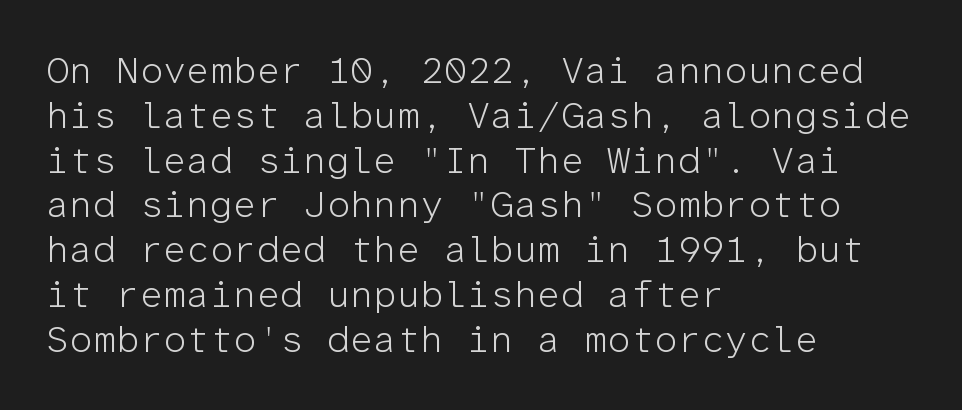
{"serif": "no", "italic": "no", "bold": "no", "weight": "light", "width": "normal", "stroke_contrast": "low", "x_height": "medium", "monospaced": "yes", "underline": "no", "align": "left", "line_spacing_ratio": 1.21, "letter_spacing": "normal", "letter_spacing_em": 0.0, "glyph_px": 37}
